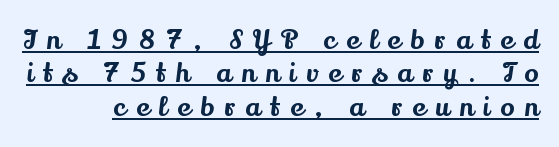
Q: Is the text italic (slanted)? A: Yes.
Q: Is the text underlined? A: Yes.
Q: How is the paragraph aligned? A: Right-aligned.
Q: Is the spacing between letters normal or unusually wide? A: Unusually wide.
